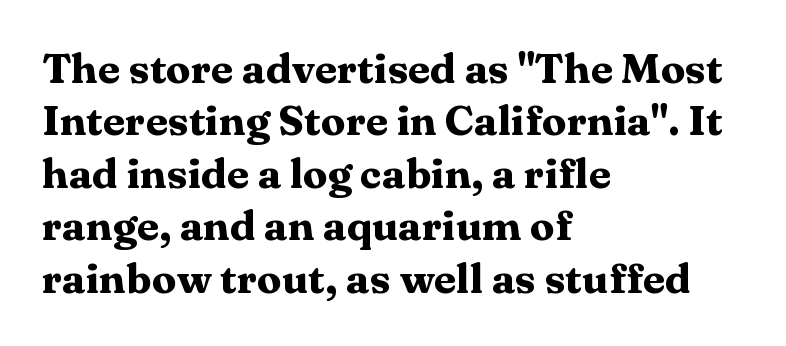
When letters stand straight like this, we call the style roman or upright. The setting favours the left margin, as ordinary paragraphs usually do. As a designer I'd log this as weight 700, bold. Between one letter and the next there's only the usual sliver of space. Yep, those are serifs on the letters. A normal amount of white space separates one row of letters from the next.
